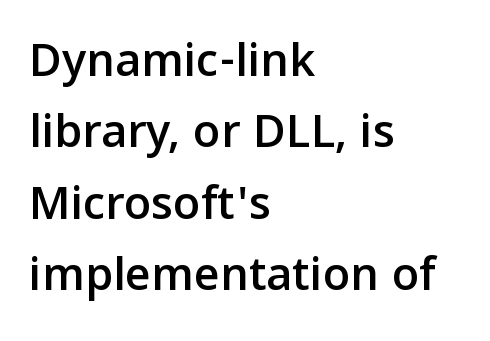
The image shows 50 px sans-serif type, upright; set left-aligned, normal line spacing (1.43x), normal letter spacing, not underlined; low stroke contrast and a medium x-height.
